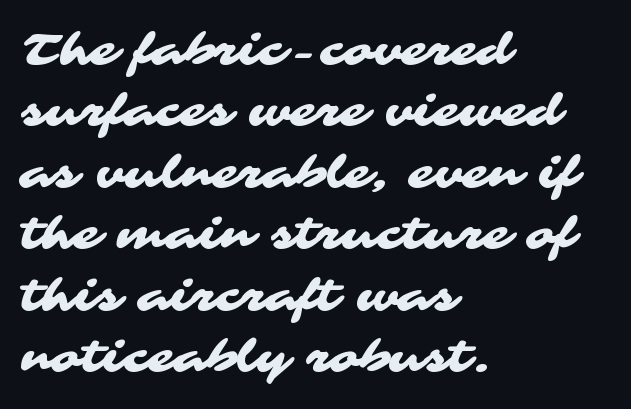
The image shows 43 px wide sans-serif type; set left-aligned, normal line spacing (1.43x), normal letter spacing, not underlined; medium stroke contrast and a medium x-height.
